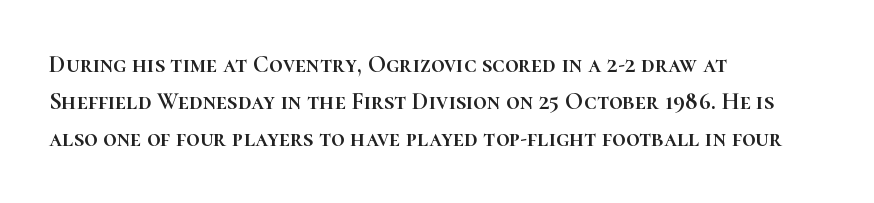
Interline gaps are of average width in this sample. The letters stand upright; this is a roman face. The face used here is rendered with its standard letterfit. Leftover space on each line is placed entirely after the last word. Beneath every word, the page is bare.
